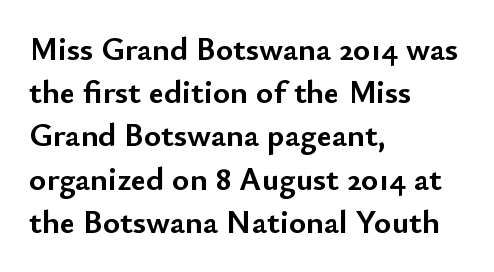
Letterform terminals end flat and unadorned throughout the passage. This sample uses plain, unmodified letter spacing. Line starts are locked; line ends wander. Words float on clear page, feet unadorned. Proportional: the letters do not fall into vertical columns. Thick stems and heavy bowls — unmistakably bold.
